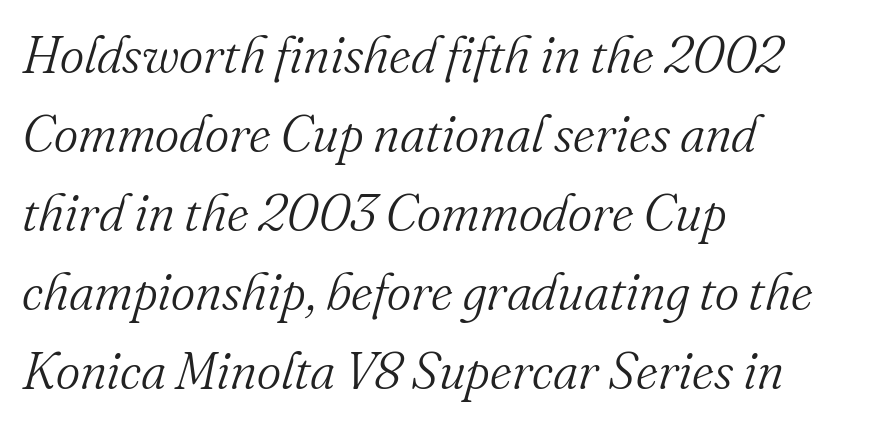
{"serif": "yes", "italic": "yes", "lean": "right", "slant_degrees": 16, "bold": "no", "weight": "light", "width": "normal", "stroke_contrast": "medium", "x_height": "small", "monospaced": "no", "underline": "no", "align": "left", "line_spacing": "normal", "line_spacing_ratio": 1.52, "letter_spacing": "normal", "letter_spacing_em": 0.0, "glyph_px": 52}
